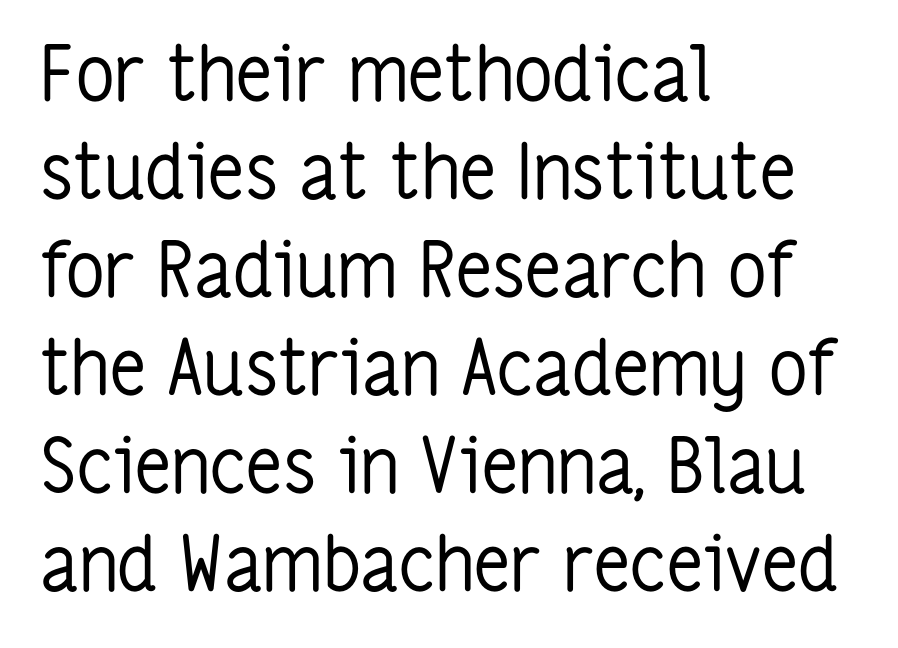
Tall strokes in this sample are plumb rather than angled. Notice how descenders clear the ascenders below comfortably — that's standard leading. Observe the ordinary spacing: letters are neighbours, not strangers. Each row of text sits above clean, open space. The typeface has the unassuming heft of standard copy or less.
